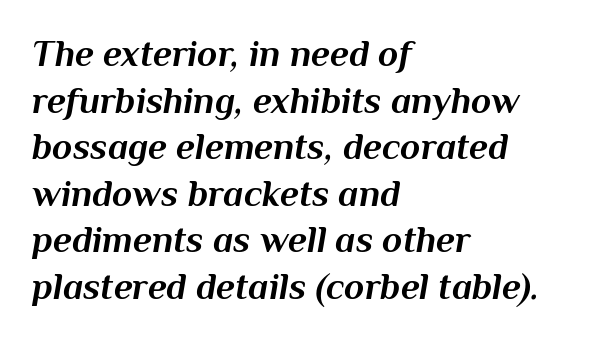
The image shows 37 px bold type, italic (leaning right); set left-aligned, normal line spacing (1.26x), normal letter spacing, not underlined; medium stroke contrast and a medium x-height.
